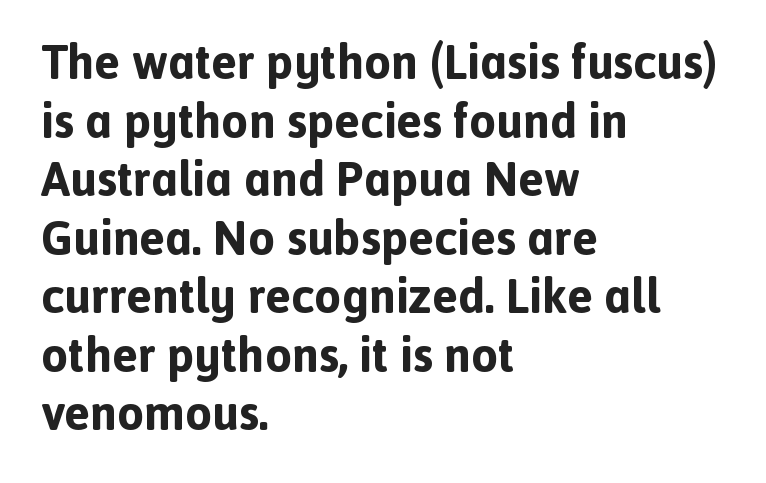
{"serif": "no", "italic": "no", "bold": "yes", "weight": "bold", "width": "normal", "x_height": "medium", "monospaced": "no", "underline": "no", "align": "left", "line_spacing_ratio": 1.22, "letter_spacing": "normal", "letter_spacing_em": 0.0, "glyph_px": 48}
